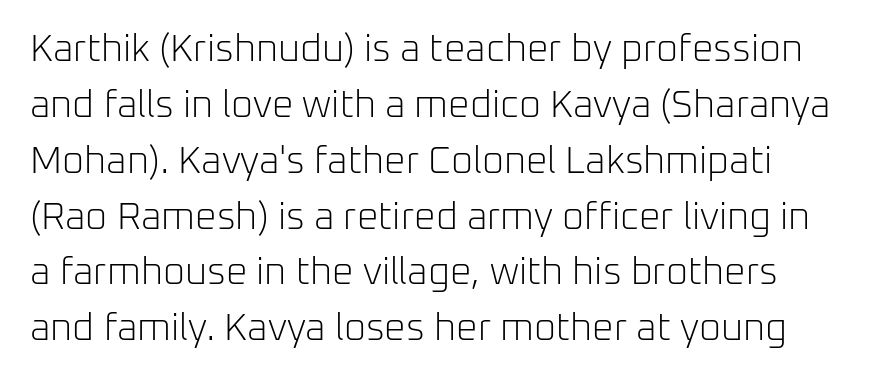
{"serif": "no", "italic": "no", "bold": "no", "weight": "light", "width": "normal", "stroke_contrast": "low", "x_height": "medium", "monospaced": "no", "underline": "no", "line_spacing": "normal", "line_spacing_ratio": 1.47, "letter_spacing": "normal", "letter_spacing_em": 0.0, "glyph_px": 38}
